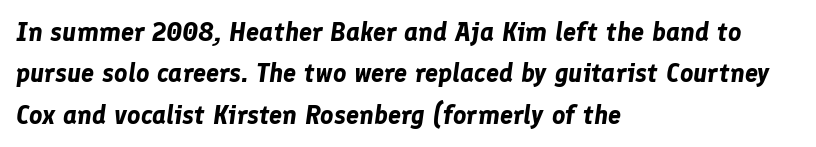
Glance below the letters and you will spot only blank space. Every row of glyphs begins at an identical x-position on the left. Baseline-to-baseline distance is the conventional proportion of letter height. Strong, thick strokes mark this as bold type. Default kerning and tracking; the words read as compact shapes.
